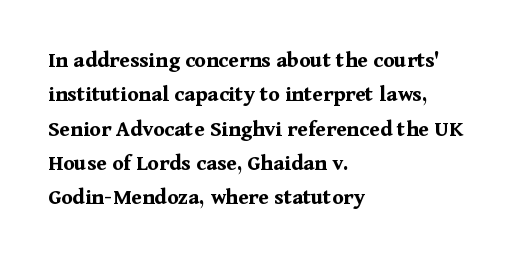
The image shows 23 px bold type, upright; set left-aligned, normal line spacing (1.49x), normal letter spacing, not underlined.
